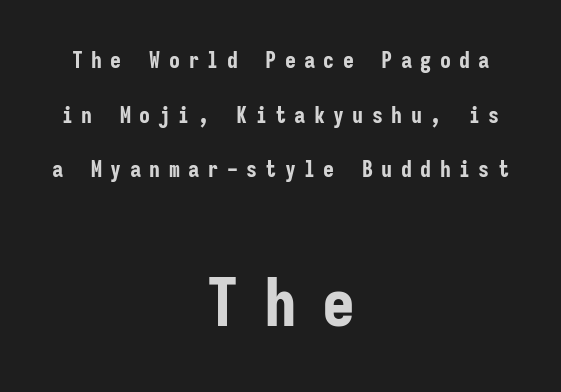
The following chunk of copy outweighs the initial chunk in type size. Words appear elongated and porous because spacing is wide. The area under the type is left untouched. Leading is clearly above the norm, producing a sparse column. Here the designer chose a console-style face with uniform glyph widths. Does the lettering tilt? It doesn't — this is upright.
